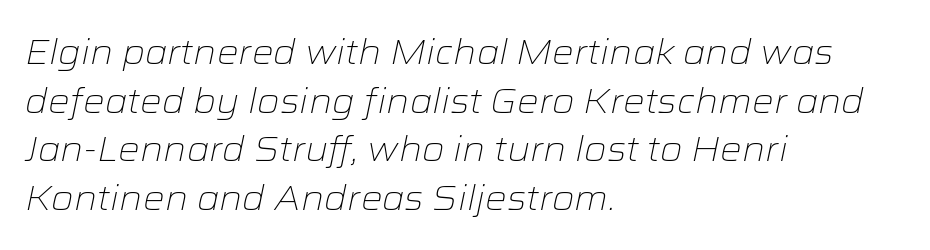
The image shows 34 px light, wide type, italic (leaning right); set left-aligned, normal line spacing (1.43x), normal letter spacing, not underlined; low stroke contrast and a medium x-height.
